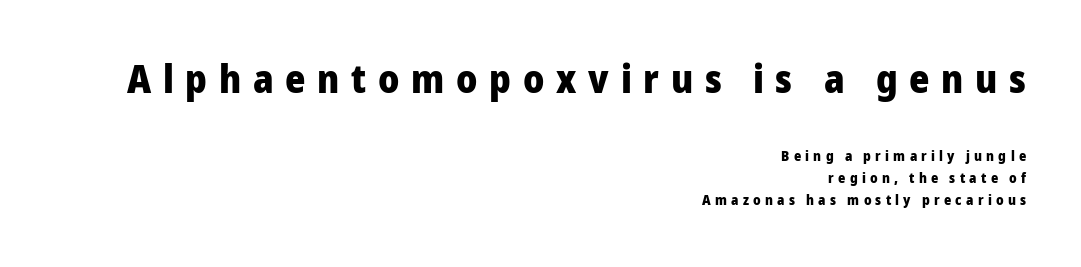
These lines are rendered in a variable-pitch font. Set as a true bold cut, around the 700 mark. The tracking jumps out immediately: characters are airy and widely separated. The letters in the upper block stand taller than those in the block below. The letters stand straight up with perfectly vertical stems. The area under the type is left untouched.
